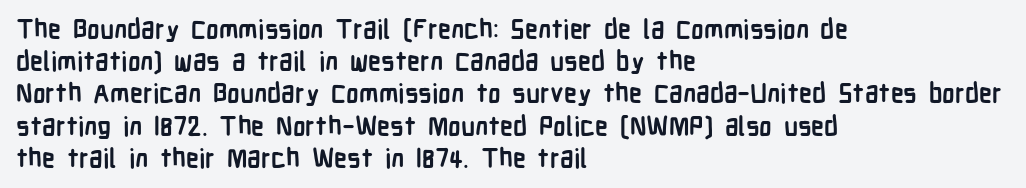
Q: Is the text bold? A: Yes.
Q: Is the text italic (slanted)? A: No, it is upright.
Q: Is the text underlined? A: No.
Q: How is the paragraph aligned? A: Left-aligned.
Q: Is the spacing between letters normal or unusually wide? A: Normal.
